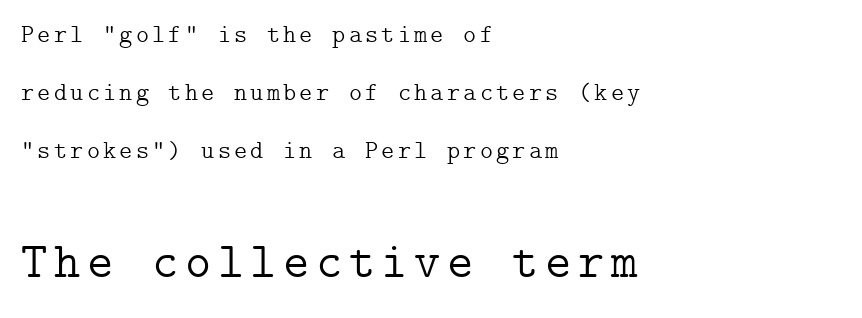
The image shows 50 px light serif type, upright; set left-aligned, loose line spacing (2.32x), not underlined; the second (bottom) block is 2.0x larger; low stroke contrast and a medium x-height.
